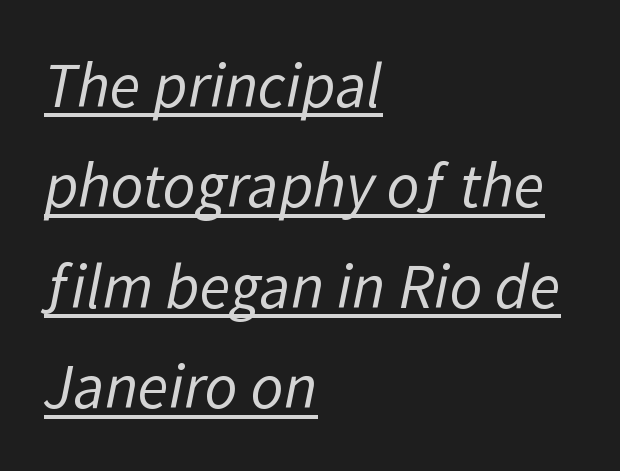
The image shows 64 px regular-weight sans-serif type; set left-aligned, normal line spacing (1.57x), normal letter spacing, underlined; low stroke contrast and a medium x-height.
